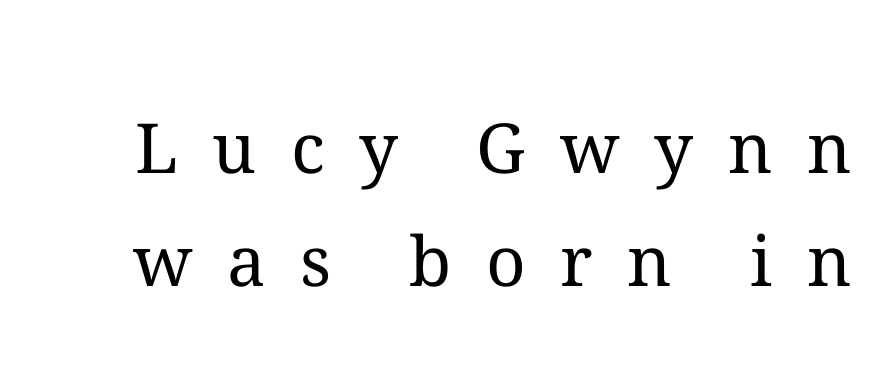
Q: Is the text bold? A: No.
Q: Is the text italic (slanted)? A: No, it is upright.
Q: Is the text underlined? A: No.
Q: Is the spacing between letters normal or unusually wide? A: Unusually wide.
Q: Is the spacing between lines tight, normal or loose? A: Normal.
Q: Width (condensed, normal, or wide)? A: Normal.
Q: Stroke contrast? A: Medium.
Q: x-height? A: Medium.
Q: Monospaced? A: No.
